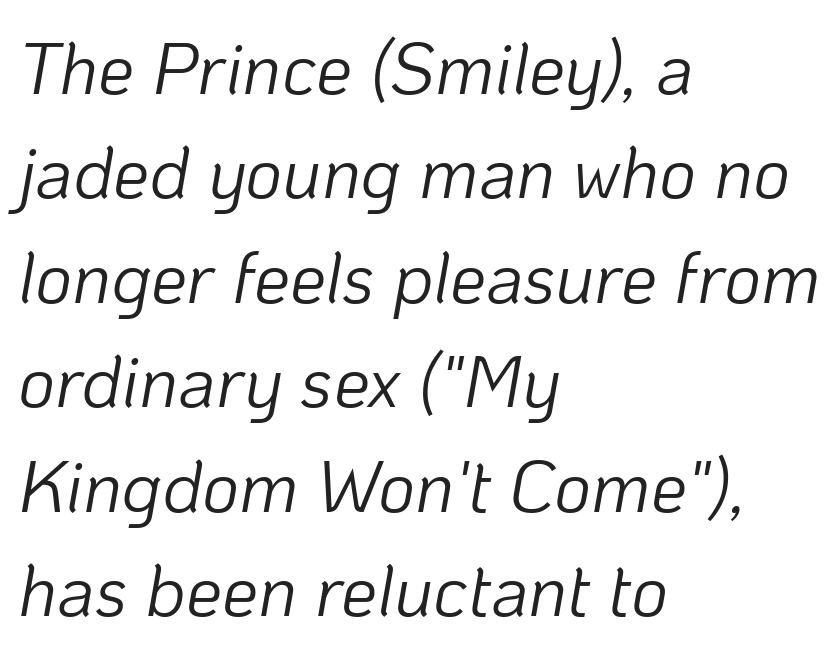
The image shows 72 px light type, italic (leaning right); set left-aligned, normal line spacing (1.45x), normal letter spacing, not underlined; low stroke contrast and a medium x-height.
